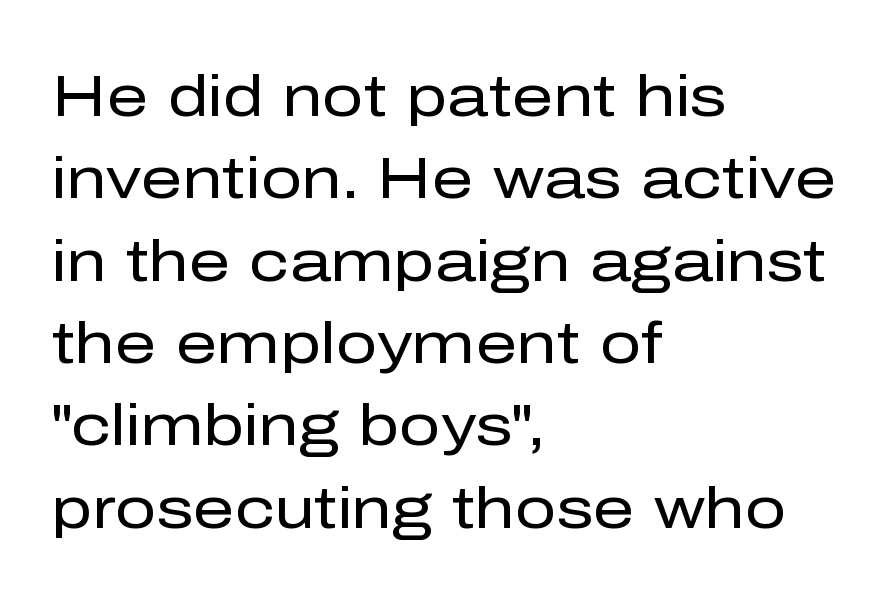
The image shows 58 px regular-weight sans-serif type, upright; set left-aligned, normal line spacing (1.42x), normal letter spacing, not underlined; low stroke contrast and a medium x-height.
